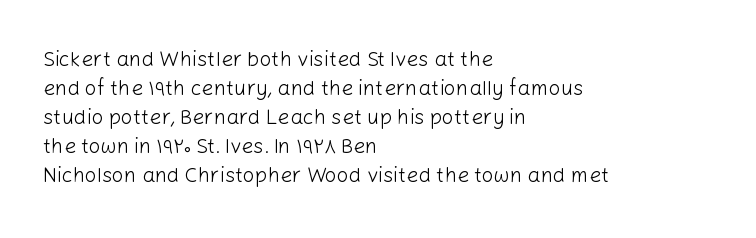
{"italic": "no", "bold": "no", "underline": "no", "align": "left", "line_spacing": "normal", "line_spacing_ratio": 1.38, "letter_spacing": "normal", "letter_spacing_em": 0.0, "glyph_px": 21}
